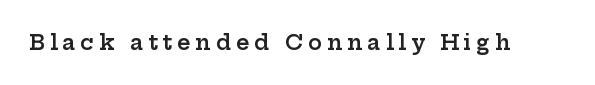
{"italic": "no", "bold": "semi", "underline": "no", "letter_spacing": "wide", "letter_spacing_em": 0.23, "glyph_px": 21}
